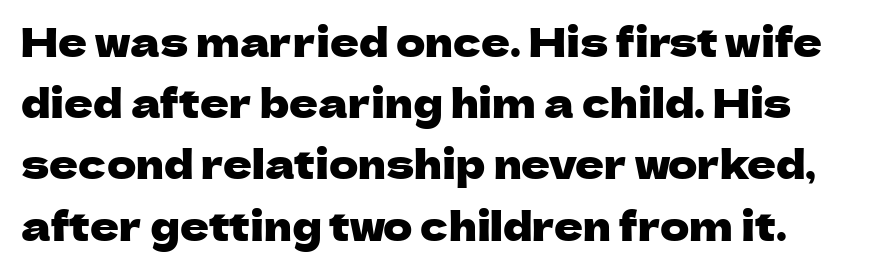
Q: Is the text italic (slanted)? A: No, it is upright.
Q: Is the typeface a serif or a sans-serif typeface? A: Sans-serif.
Q: Is the text underlined? A: No.
Q: Is the spacing between letters normal or unusually wide? A: Normal.
Q: Is the spacing between lines tight, normal or loose? A: Normal.
Q: Width (condensed, normal, or wide)? A: Normal.
Q: Stroke contrast? A: Low.
Q: x-height? A: Medium.
Q: Monospaced? A: No.
